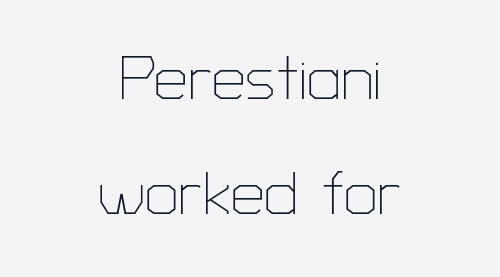
{"serif": "no", "italic": "no", "bold": "no", "weight": "thin", "width": "normal", "stroke_contrast": "low", "x_height": "medium", "monospaced": "no", "underline": "no", "align": "center", "line_spacing": "loose", "line_spacing_ratio": 1.91, "letter_spacing": "normal", "letter_spacing_em": 0.0, "glyph_px": 60}
